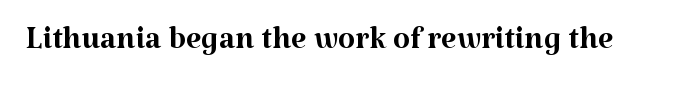
Q: Is the text bold? A: No.
Q: Is the text italic (slanted)? A: No, it is upright.
Q: Is the typeface a serif or a sans-serif typeface? A: Serif.
Q: Is the text underlined? A: No.
Q: Is the spacing between letters normal or unusually wide? A: Normal.
Q: Width (condensed, normal, or wide)? A: Normal.
Q: Stroke contrast? A: Medium.
Q: x-height? A: Medium.
Q: Monospaced? A: No.
